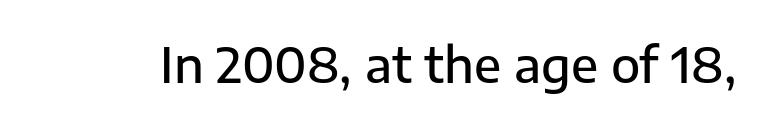
The letters advance in unequal steps, a hallmark of proportional type. Unlike a traditional serif, this face leaves its strokes unadorned. The letterforms sit shoulder to shoulder at normal distance. This is moderately heavy type, rendered in semibold. Plain, unruled lines of type.
